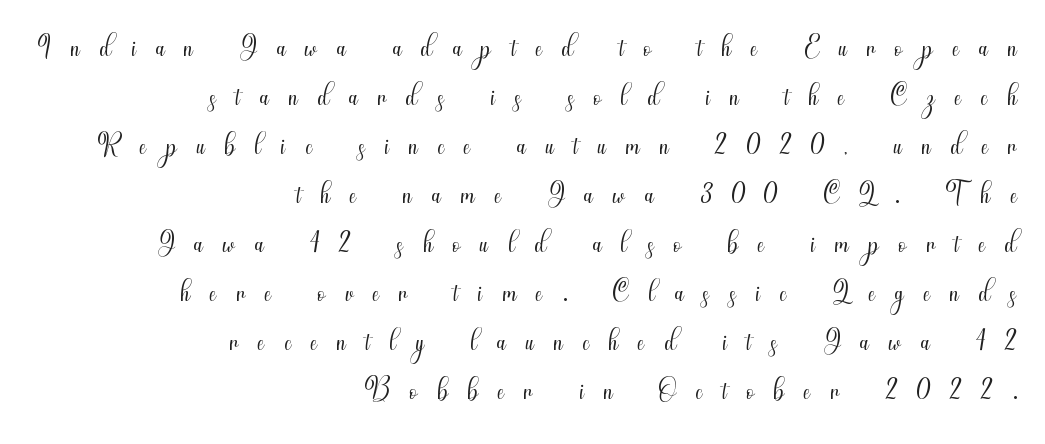
Character widths vary here, with narrow letters taking less room than wide ones. Right-aligned paragraph, ragged on the left. Rule under the text: the space is simply empty. Leading is clearly below the norm, producing a dense column.
